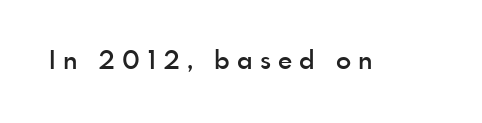
The image shows 25 px text type, upright; set unusually wide letter spacing (+0.29 em), not underlined.
